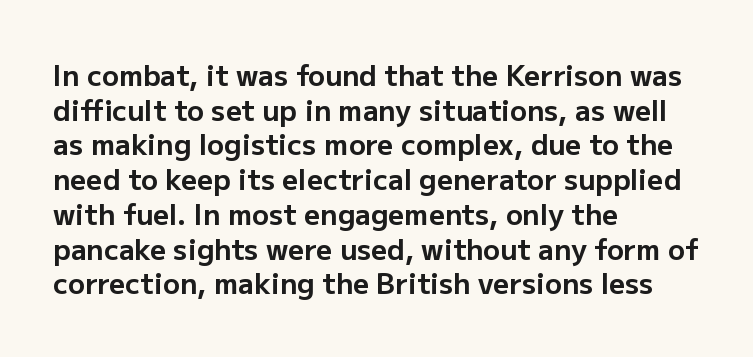
The image shows 28 px bold sans-serif type, upright; set left-aligned, line spacing 1.24x, normal letter spacing, not underlined; low stroke contrast and a medium x-height.
